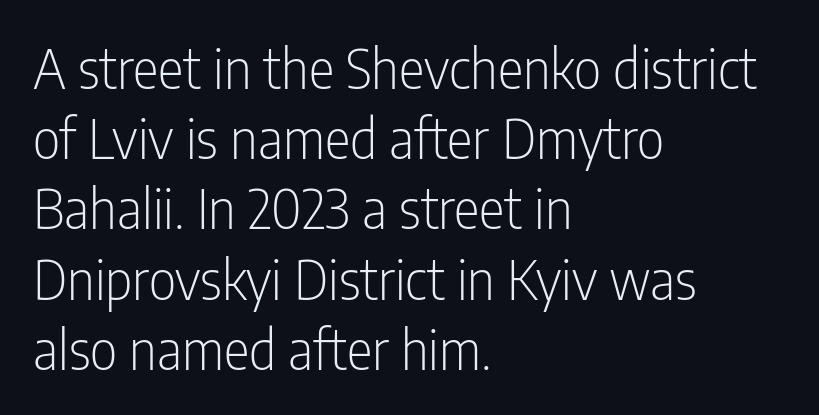
The image shows 54 px light, condensed sans-serif type, upright; set left-aligned, normal line spacing (1.3x), normal letter spacing, not underlined; low stroke contrast and a medium x-height.
